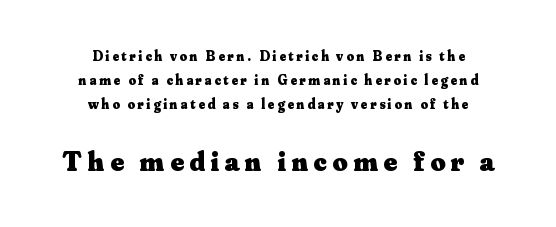
{"serif": "yes", "italic": "no", "bold": "yes", "weight": "heavy", "width": "normal", "stroke_contrast": "medium", "x_height": "small", "monospaced": "no", "underline": "no", "align": "center", "line_spacing_ratio": 1.71, "larger_block": "second", "size_ratio": 2.07, "glyph_px": 29}
